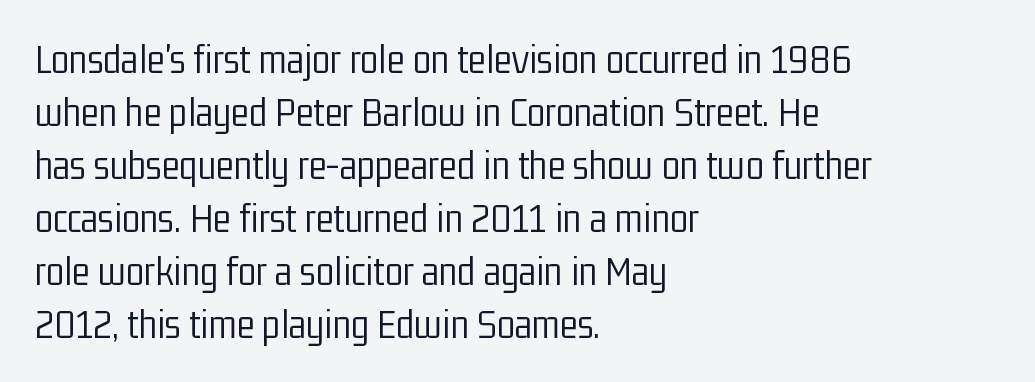
Q: Is the text bold? A: No.
Q: Is the text italic (slanted)? A: No, it is upright.
Q: Is the typeface a serif or a sans-serif typeface? A: Sans-serif.
Q: Is the text underlined? A: No.
Q: How is the paragraph aligned? A: Left-aligned.
Q: Is the spacing between letters normal or unusually wide? A: Normal.
Q: Is the spacing between lines tight, normal or loose? A: Normal.
Q: Width (condensed, normal, or wide)? A: Condensed.
Q: Stroke contrast? A: Low.
Q: x-height? A: Medium.
Q: Monospaced? A: No.
